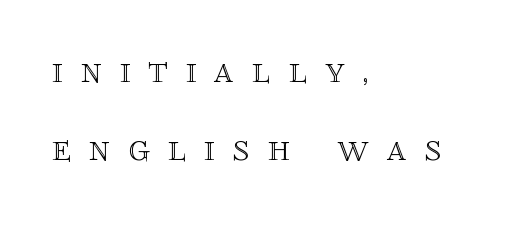
Q: Is the text italic (slanted)? A: No, it is upright.
Q: Is the text underlined? A: No.
Q: How is the paragraph aligned? A: Left-aligned.
Q: Is the spacing between letters normal or unusually wide? A: Unusually wide.
Q: Is the spacing between lines tight, normal or loose? A: Loose.
Q: Width (condensed, normal, or wide)? A: Normal.
Q: x-height? A: Large.
Q: Monospaced? A: No.
